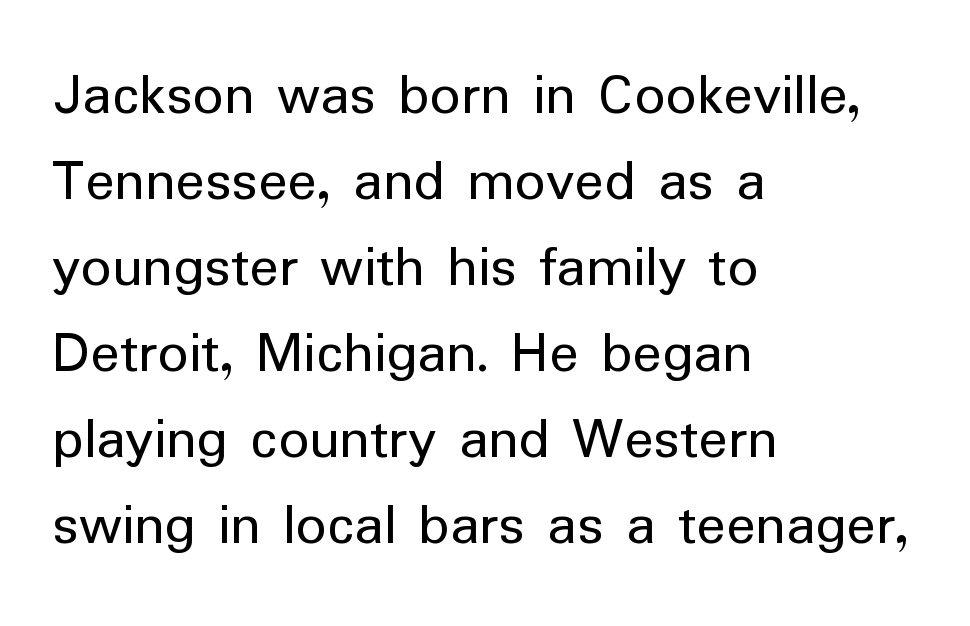
Q: Is the text bold? A: No.
Q: Is the text italic (slanted)? A: No, it is upright.
Q: Is the typeface a serif or a sans-serif typeface? A: Sans-serif.
Q: Is the text underlined? A: No.
Q: How is the paragraph aligned? A: Left-aligned.
Q: Is the spacing between letters normal or unusually wide? A: Normal.
Q: Is the spacing between lines tight, normal or loose? A: Normal.
Q: Width (condensed, normal, or wide)? A: Normal.
Q: Stroke contrast? A: Low.
Q: x-height? A: Medium.
Q: Monospaced? A: No.
